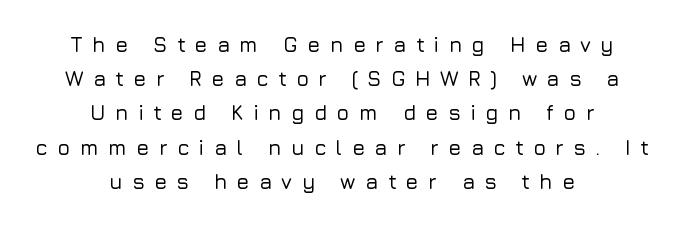
Q: Is the text italic (slanted)? A: No, it is upright.
Q: Is the text underlined? A: No.
Q: How is the paragraph aligned? A: Centered.
Q: Is the spacing between letters normal or unusually wide? A: Unusually wide.
Q: Is the spacing between lines tight, normal or loose? A: Normal.
